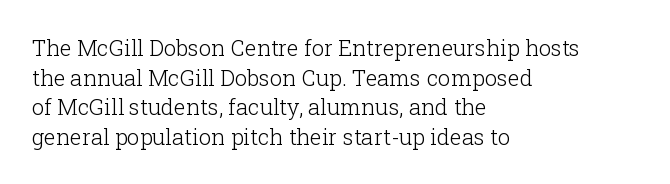
The image shows 22 px text type, upright; set left-aligned, normal line spacing (1.35x), normal letter spacing, not underlined.
